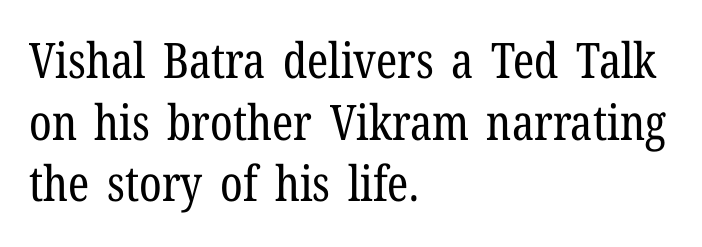
{"serif": "yes", "italic": "no", "bold": "no", "weight": "regular", "width": "condensed", "stroke_contrast": "low", "x_height": "medium", "monospaced": "no", "underline": "no", "align": "left", "line_spacing": "normal", "line_spacing_ratio": 1.26, "letter_spacing": "normal", "letter_spacing_em": 0.0, "glyph_px": 49}
